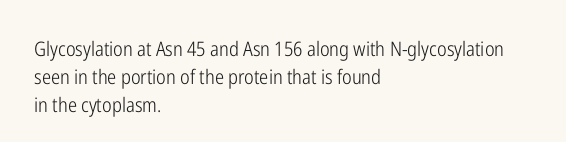
The image shows 20 px text type, upright; set left-aligned, normal line spacing (1.41x), normal letter spacing, not underlined.
